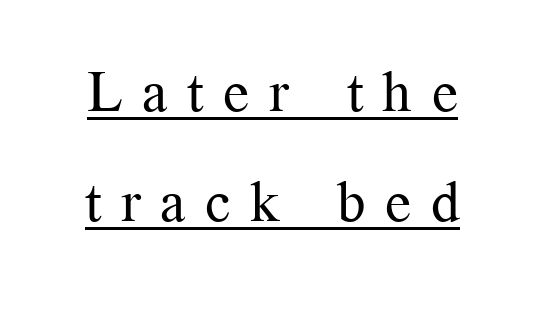
{"serif": "yes", "italic": "no", "bold": "no", "weight": "regular", "width": "normal", "stroke_contrast": "medium", "x_height": "medium", "monospaced": "no", "underline": "yes", "line_spacing": "loose", "line_spacing_ratio": 1.93, "letter_spacing": "wide", "letter_spacing_em": 0.34, "glyph_px": 57}
